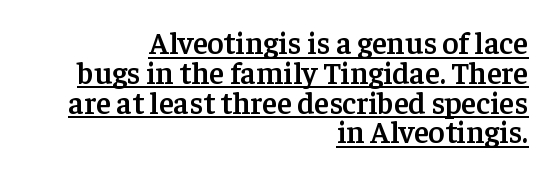
The image shows 31 px semibold serif type, upright; set right-aligned, tight line spacing (0.96x), normal letter spacing, underlined; low stroke contrast and a medium x-height.
